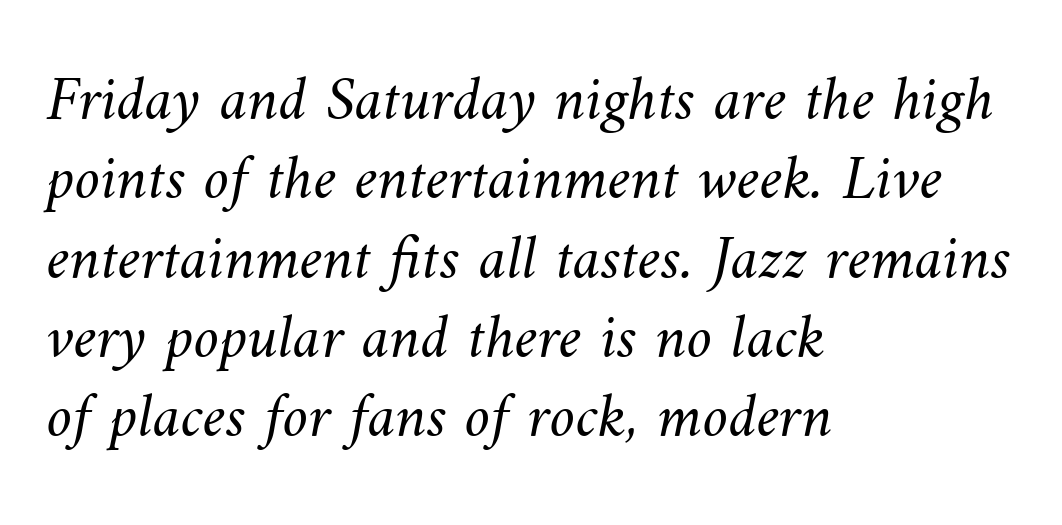
Q: Is the text bold? A: No.
Q: Is the text underlined? A: No.
Q: How is the paragraph aligned? A: Left-aligned.
Q: Is the spacing between letters normal or unusually wide? A: Normal.
Q: Width (condensed, normal, or wide)? A: Normal.
Q: Stroke contrast? A: Medium.
Q: x-height? A: Small.
Q: Monospaced? A: No.
